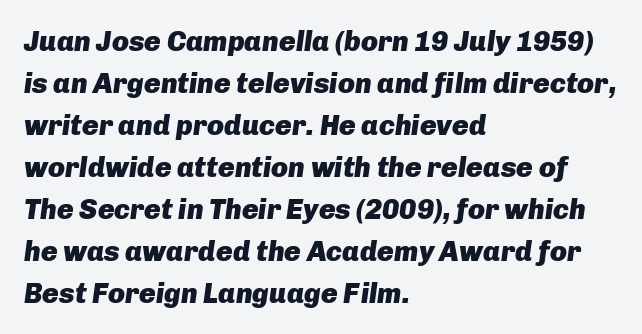
Visually the block forms a straight wall on the left and a jagged coastline on the right. Here the designer chose a conventional face with non-uniform glyph widths. An italicized treatment has been applied to the whole sample. Horizontal bands of white between lines are of average thickness. Decoration check: the copy has no underline.
